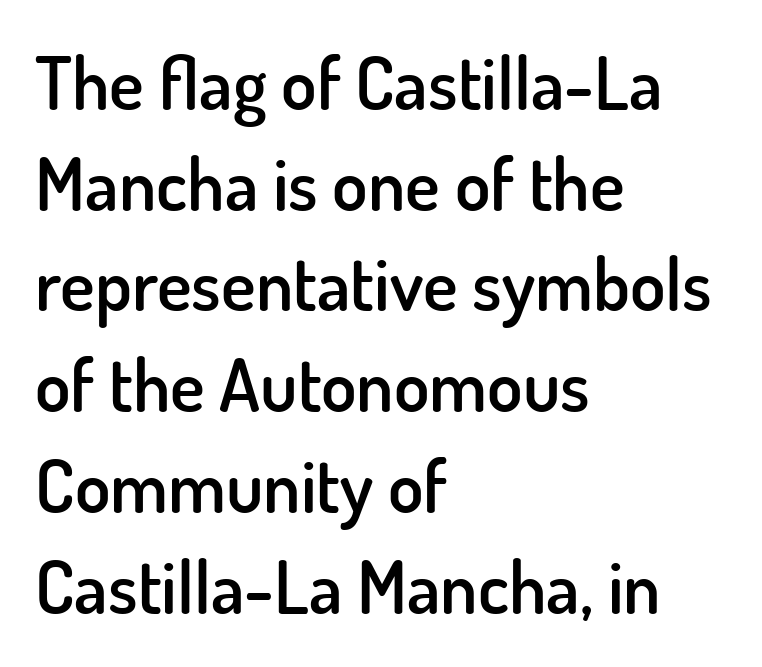
{"serif": "no", "italic": "no", "bold": "semi", "weight": "semibold", "width": "normal", "stroke_contrast": "low", "x_height": "small", "monospaced": "no", "underline": "no", "align": "left", "line_spacing": "normal", "line_spacing_ratio": 1.38, "letter_spacing": "normal", "letter_spacing_em": 0.0, "glyph_px": 73}
